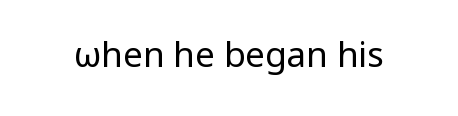
Default kerning and tracking; the words read as compact shapes. The typeface has the unassuming heft of standard copy or less. If you drew a line through each stem, it would be perfectly vertical. The rendering uses natural spacing where letterforms have individual widths.
